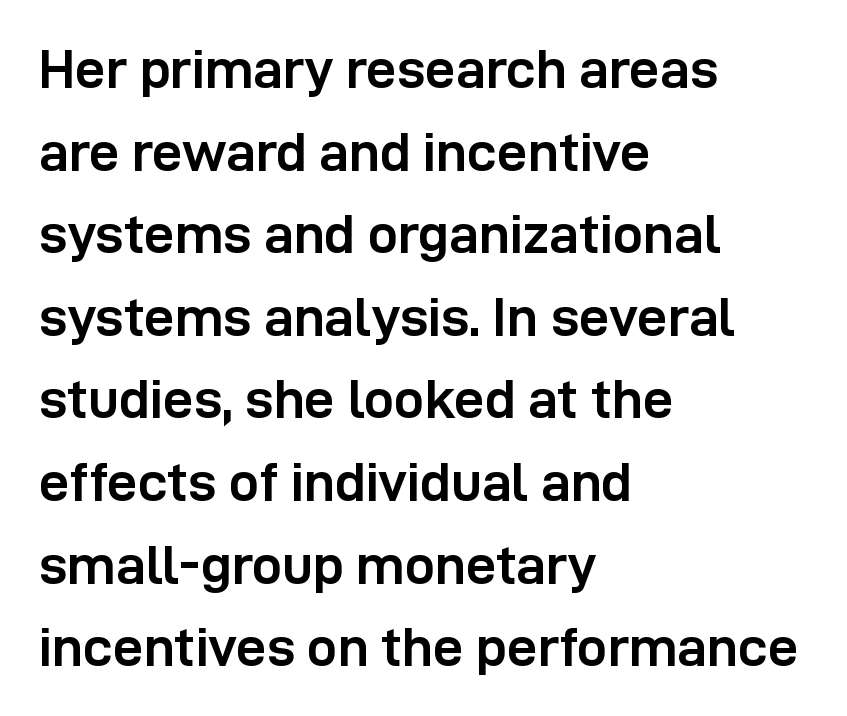
Q: Is the text bold? A: Yes.
Q: Is the text italic (slanted)? A: No, it is upright.
Q: Is the typeface a serif or a sans-serif typeface? A: Sans-serif.
Q: Is the text underlined? A: No.
Q: How is the paragraph aligned? A: Left-aligned.
Q: Is the spacing between letters normal or unusually wide? A: Normal.
Q: Is the spacing between lines tight, normal or loose? A: Normal.
Q: Width (condensed, normal, or wide)? A: Normal.
Q: Stroke contrast? A: Low.
Q: x-height? A: Medium.
Q: Monospaced? A: No.
